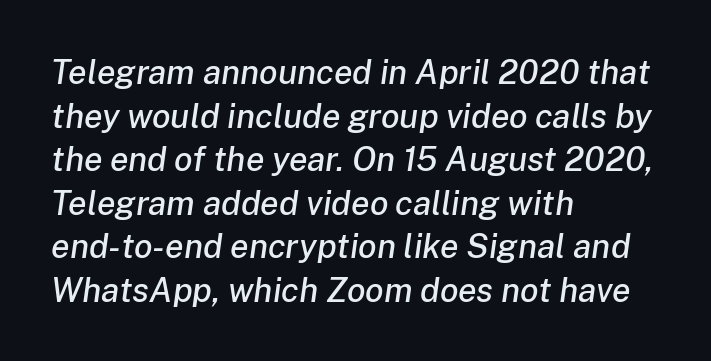
Q: Is the text italic (slanted)? A: Yes, it leans right by about 8 degrees.
Q: Is the text underlined? A: No.
Q: How is the paragraph aligned? A: Left-aligned.
Q: Is the spacing between letters normal or unusually wide? A: Normal.
Q: Is the spacing between lines tight, normal or loose? A: Normal.
Q: Width (condensed, normal, or wide)? A: Normal.
Q: Stroke contrast? A: Low.
Q: x-height? A: Medium.
Q: Monospaced? A: No.
